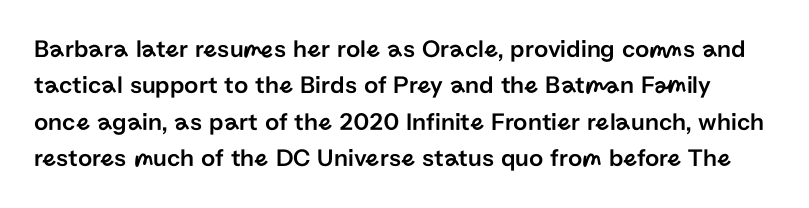
Q: Is the text italic (slanted)? A: No, it is upright.
Q: Is the text underlined? A: No.
Q: Is the spacing between letters normal or unusually wide? A: Normal.
Q: Is the spacing between lines tight, normal or loose? A: Normal.
